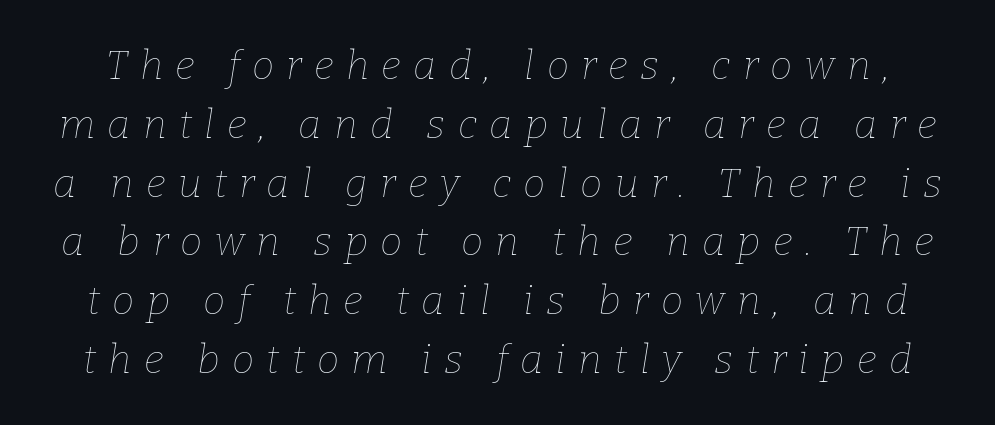
The image shows 40 px thin type, italic (leaning right); set normal line spacing (1.47x), unusually wide letter spacing (+0.31 em), not underlined; low stroke contrast and a medium x-height.
